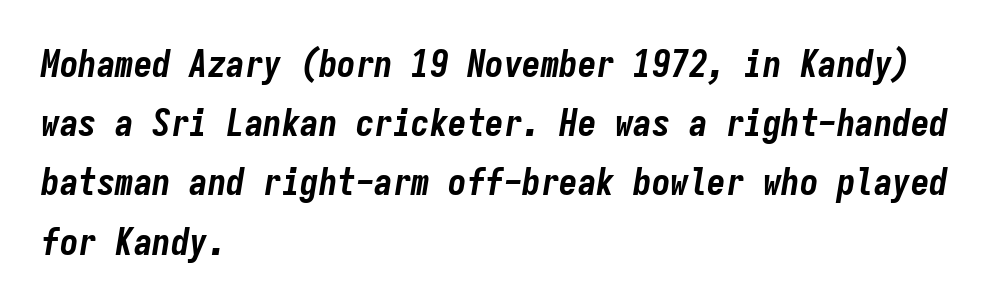
The image shows 37 px bold, condensed type, italic (leaning right), monospaced; set left-aligned, normal line spacing (1.6x), normal letter spacing, not underlined; low stroke contrast and a medium x-height.
